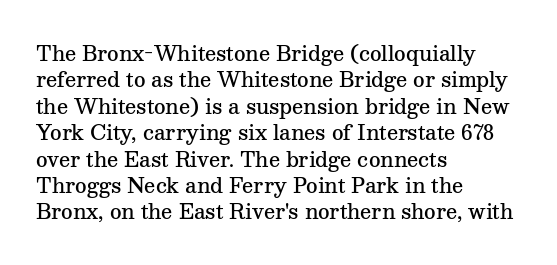
The image shows 20 px text type, upright; set left-aligned, normal line spacing (1.32x), normal letter spacing, not underlined.
